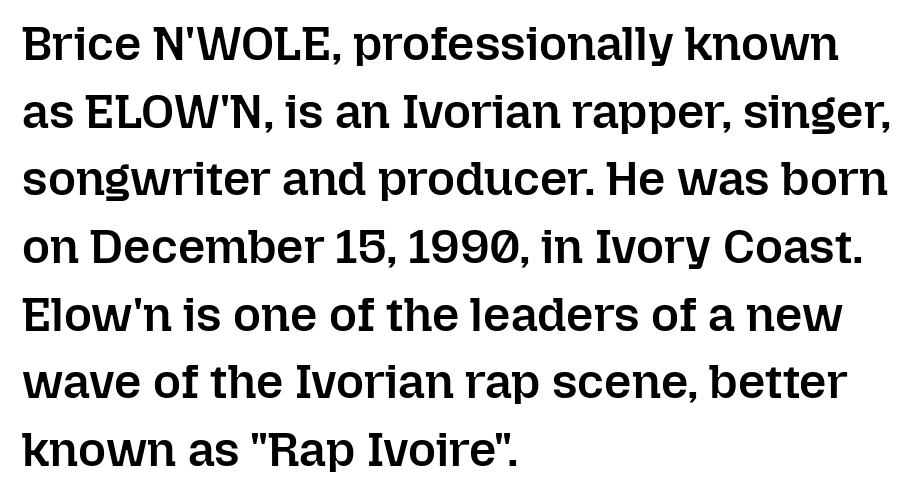
{"italic": "no", "bold": "semi", "weight": "semibold", "width": "normal", "stroke_contrast": "low", "x_height": "medium", "monospaced": "no", "underline": "no", "align": "left", "line_spacing": "normal", "line_spacing_ratio": 1.41, "letter_spacing": "normal", "letter_spacing_em": 0.0, "glyph_px": 48}
